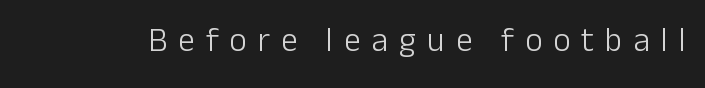
{"serif": "no", "italic": "no", "bold": "no", "weight": "light", "width": "normal", "stroke_contrast": "low", "x_height": "medium", "monospaced": "no", "underline": "no", "letter_spacing": "wide", "letter_spacing_em": 0.34, "glyph_px": 33}
